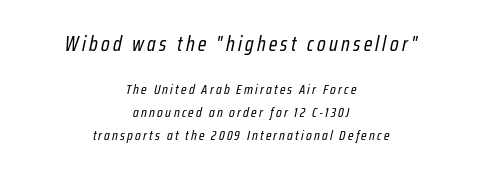
{"italic": "yes", "lean": "right", "slant_degrees": 12, "bold": "no", "underline": "no", "align": "center", "line_spacing": "normal", "line_spacing_ratio": 1.63, "larger_block": "first", "size_ratio": 1.5, "glyph_px": 21}
